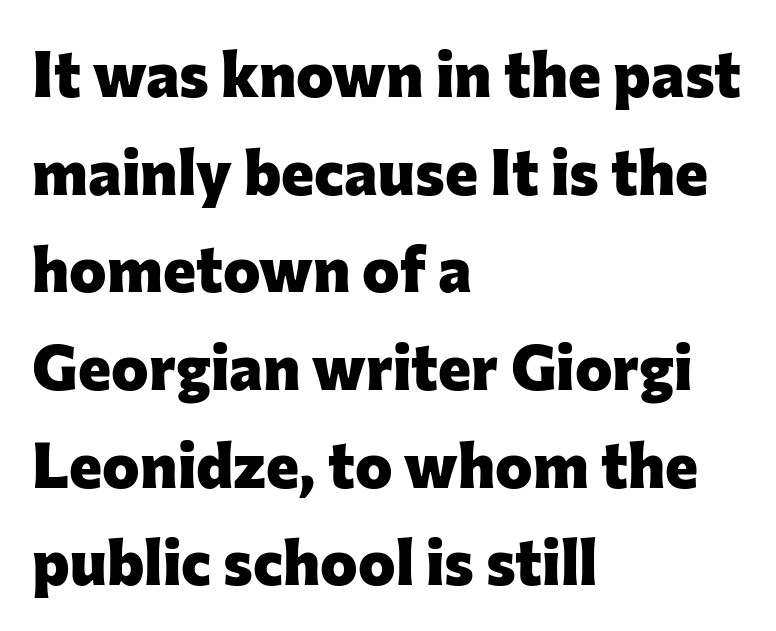
{"serif": "no", "italic": "no", "bold": "yes", "weight": "heavy", "width": "normal", "stroke_contrast": "low", "x_height": "medium", "monospaced": "no", "underline": "no", "align": "left", "line_spacing": "normal", "line_spacing_ratio": 1.55, "letter_spacing": "normal", "letter_spacing_em": 0.0, "glyph_px": 63}
